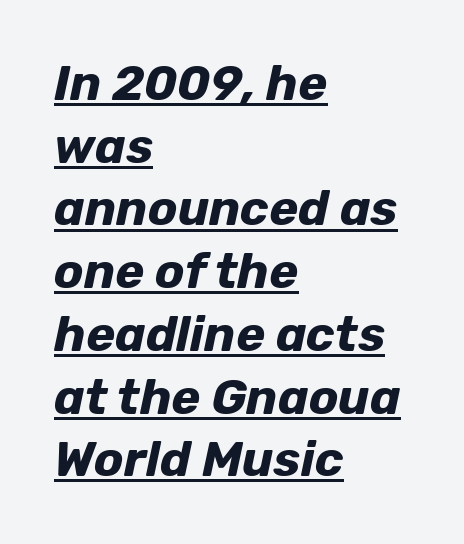
Chunky letters — that's bold for sure. The setting favours the left margin, as ordinary paragraphs usually do. Honestly, the letter spacing is just normal — you wouldn't notice it. A baseline rule has been typeset under these characters. Compared with ordinary roman type, these characters are visibly tilted.
